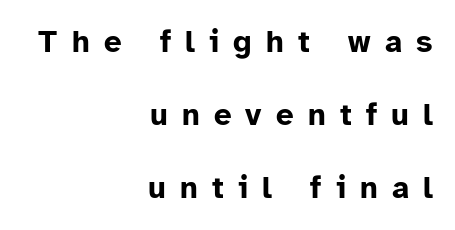
{"serif": "no", "italic": "no", "bold": "yes", "weight": "bold", "width": "normal", "stroke_contrast": "low", "x_height": "medium", "monospaced": "no", "underline": "no", "align": "right", "line_spacing": "loose", "line_spacing_ratio": 2.36, "letter_spacing": "wide", "letter_spacing_em": 0.46, "glyph_px": 31}
